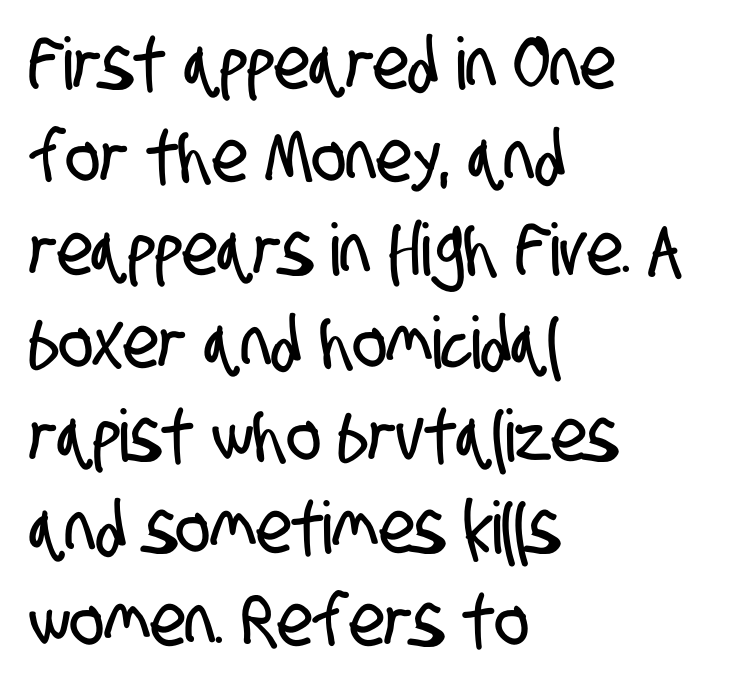
The image shows 72 px condensed sans-serif type; set left-aligned, normal line spacing (1.29x), normal letter spacing, not underlined; low stroke contrast and a large x-height.
